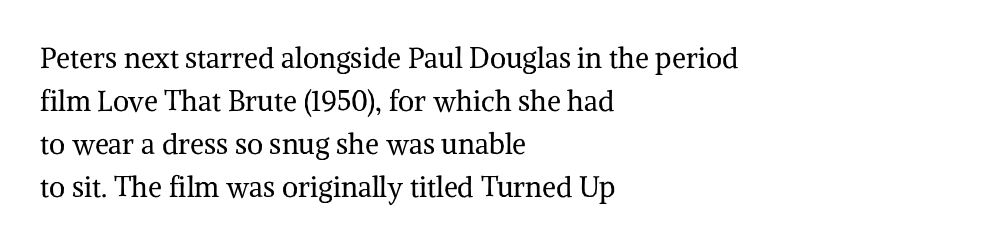
The image shows 28 px regular-weight serif type, upright; set left-aligned, normal line spacing (1.53x), normal letter spacing, not underlined; medium stroke contrast and a medium x-height.
